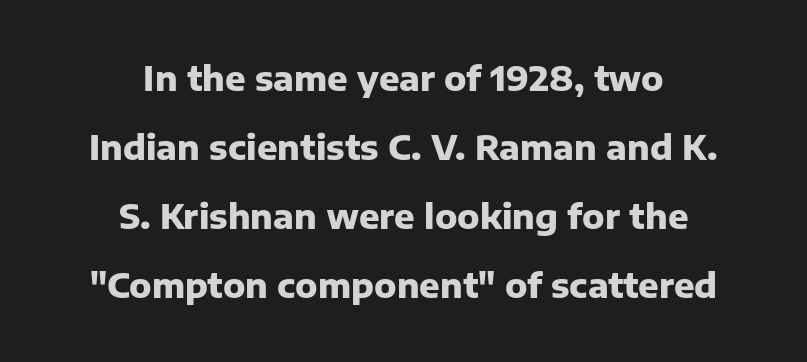
Q: Is the text bold? A: Yes.
Q: Is the text italic (slanted)? A: No, it is upright.
Q: Is the typeface a serif or a sans-serif typeface? A: Sans-serif.
Q: Is the text underlined? A: No.
Q: How is the paragraph aligned? A: Centered.
Q: Is the spacing between letters normal or unusually wide? A: Normal.
Q: Is the spacing between lines tight, normal or loose? A: Loose.
Q: Width (condensed, normal, or wide)? A: Normal.
Q: Stroke contrast? A: Low.
Q: x-height? A: Medium.
Q: Monospaced? A: No.
